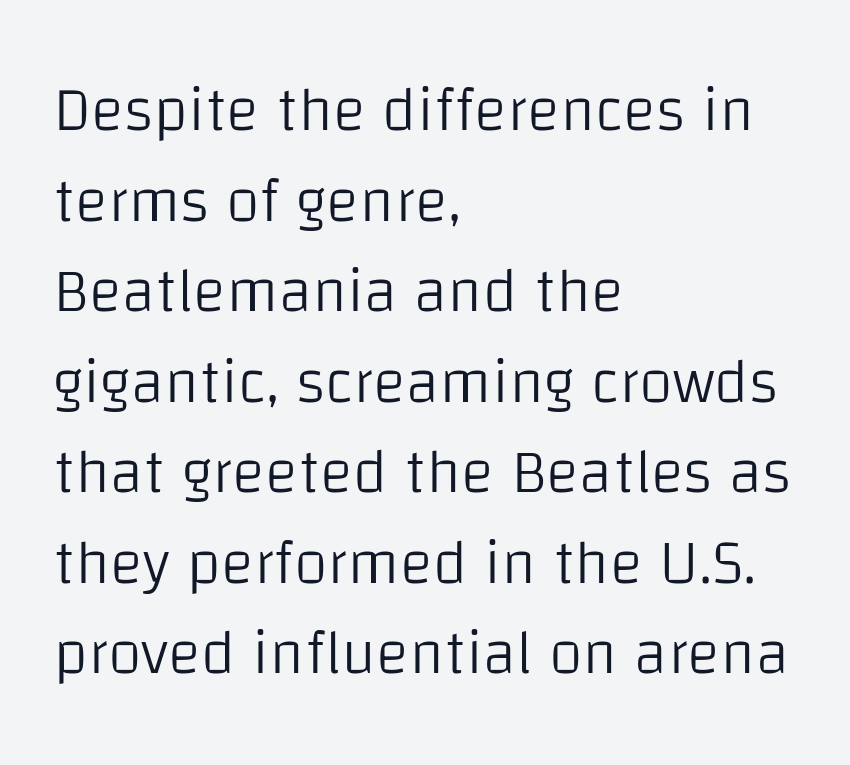
The image shows 62 px light sans-serif type, upright; set left-aligned, normal line spacing (1.46x), normal letter spacing, not underlined; low stroke contrast and a large x-height.
